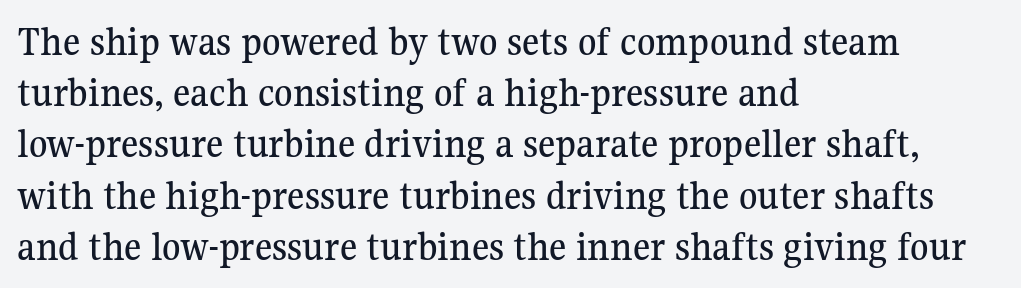
{"serif": "yes", "italic": "no", "width": "normal", "stroke_contrast": "medium", "x_height": "medium", "monospaced": "no", "underline": "no", "align": "left", "line_spacing_ratio": 1.22, "letter_spacing": "normal", "letter_spacing_em": 0.0, "glyph_px": 42}
